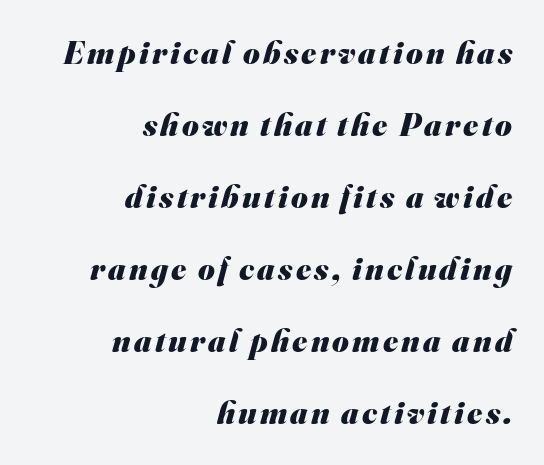
Q: Is the text bold? A: Yes.
Q: Is the typeface a serif or a sans-serif typeface? A: Sans-serif.
Q: Is the text underlined? A: No.
Q: How is the paragraph aligned? A: Right-aligned.
Q: Is the spacing between lines tight, normal or loose? A: Loose.
Q: Width (condensed, normal, or wide)? A: Normal.
Q: Stroke contrast? A: Medium.
Q: x-height? A: Small.
Q: Monospaced? A: No.
